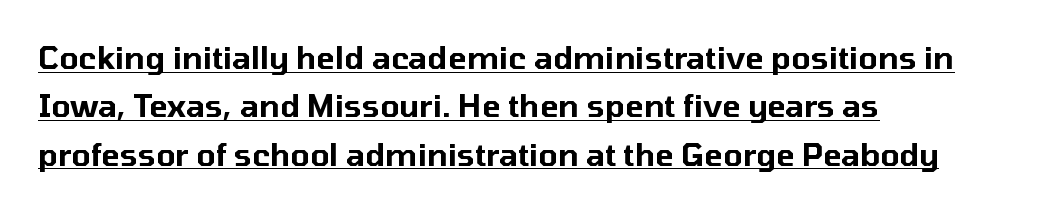
Q: Is the text italic (slanted)? A: No, it is upright.
Q: Is the typeface a serif or a sans-serif typeface? A: Sans-serif.
Q: Is the text underlined? A: Yes.
Q: How is the paragraph aligned? A: Left-aligned.
Q: Is the spacing between letters normal or unusually wide? A: Normal.
Q: Is the spacing between lines tight, normal or loose? A: Normal.
Q: Width (condensed, normal, or wide)? A: Normal.
Q: Stroke contrast? A: Low.
Q: x-height? A: Medium.
Q: Monospaced? A: No.
